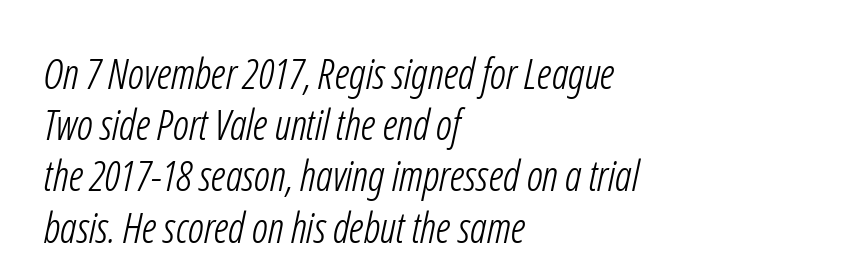
{"serif": "no", "bold": "no", "weight": "light", "width": "condensed", "stroke_contrast": "low", "x_height": "medium", "monospaced": "no", "underline": "no", "align": "left", "line_spacing_ratio": 1.22, "letter_spacing": "normal", "letter_spacing_em": 0.0, "glyph_px": 42}
